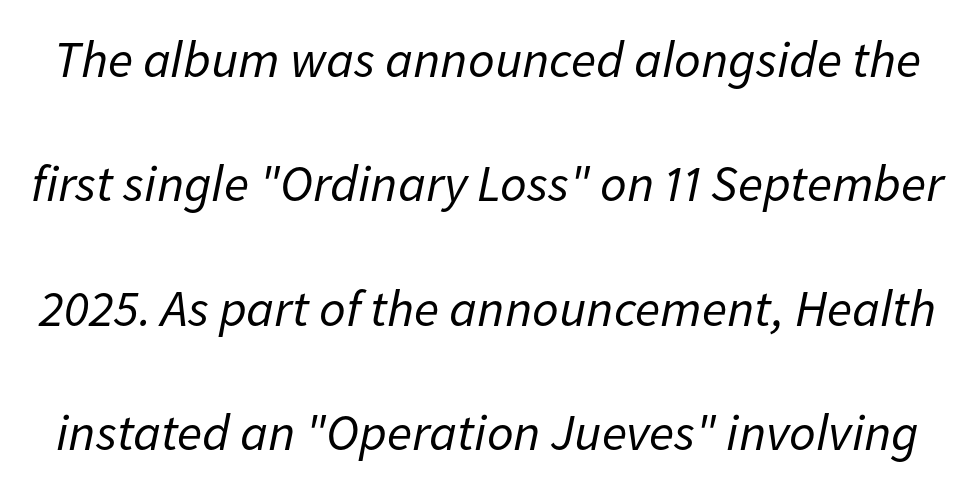
The image shows 52 px regular-weight type, italic (leaning right); set loose line spacing (2.39x), normal letter spacing, not underlined; low stroke contrast and a medium x-height.
